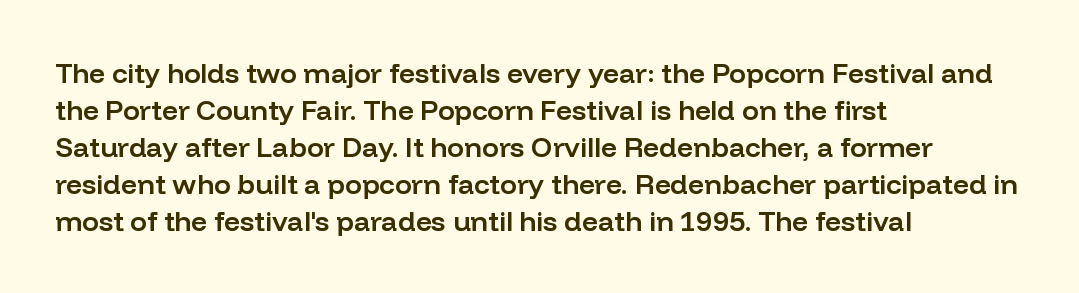
The image shows 28 px semibold sans-serif type, upright; set left-aligned, normal line spacing (1.32x), normal letter spacing, not underlined; low stroke contrast and a medium x-height.
